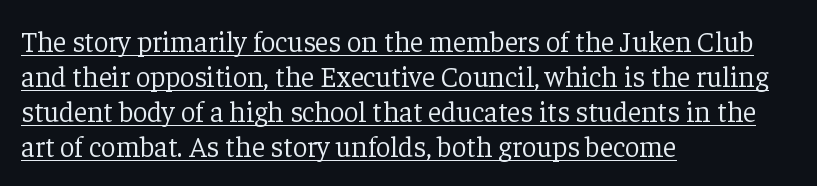
{"serif": "yes", "italic": "no", "bold": "no", "weight": "light", "width": "normal", "stroke_contrast": "low", "x_height": "medium", "monospaced": "no", "underline": "yes", "align": "left", "line_spacing_ratio": 1.21, "letter_spacing": "normal", "letter_spacing_em": 0.0, "glyph_px": 29}
